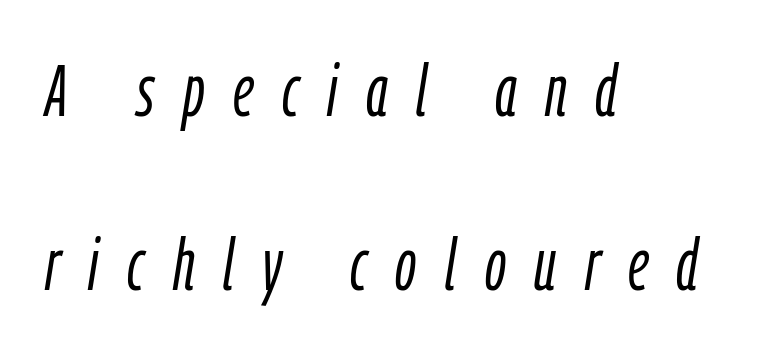
The image shows 73 px light, condensed type, italic (leaning right); set left-aligned, loose line spacing (2.39x), unusually wide letter spacing (+0.39 em), not underlined; low stroke contrast and a medium x-height.
